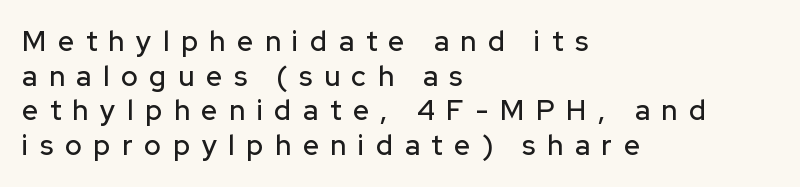
{"serif": "no", "italic": "no", "width": "normal", "stroke_contrast": "low", "x_height": "medium", "monospaced": "no", "underline": "no", "align": "left", "line_spacing_ratio": 1.24, "letter_spacing": "wide", "letter_spacing_em": 0.42, "glyph_px": 28}
